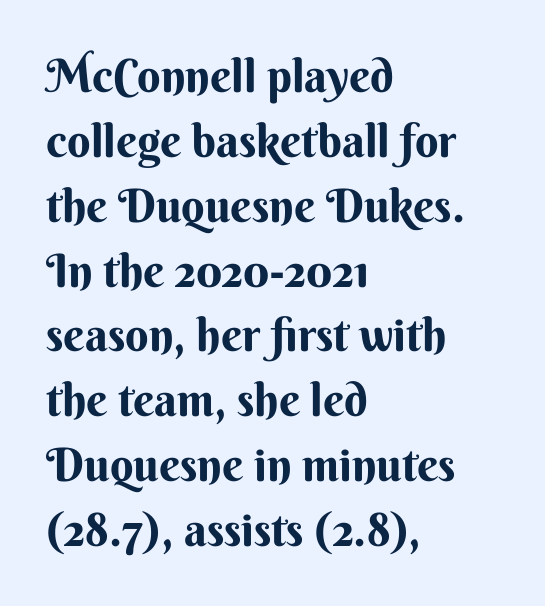
Q: Is the text italic (slanted)? A: No, it is upright.
Q: Is the typeface a serif or a sans-serif typeface? A: Sans-serif.
Q: Is the text underlined? A: No.
Q: How is the paragraph aligned? A: Left-aligned.
Q: Is the spacing between letters normal or unusually wide? A: Normal.
Q: Is the spacing between lines tight, normal or loose? A: Normal.
Q: Width (condensed, normal, or wide)? A: Normal.
Q: Stroke contrast? A: Medium.
Q: x-height? A: Small.
Q: Monospaced? A: No.
